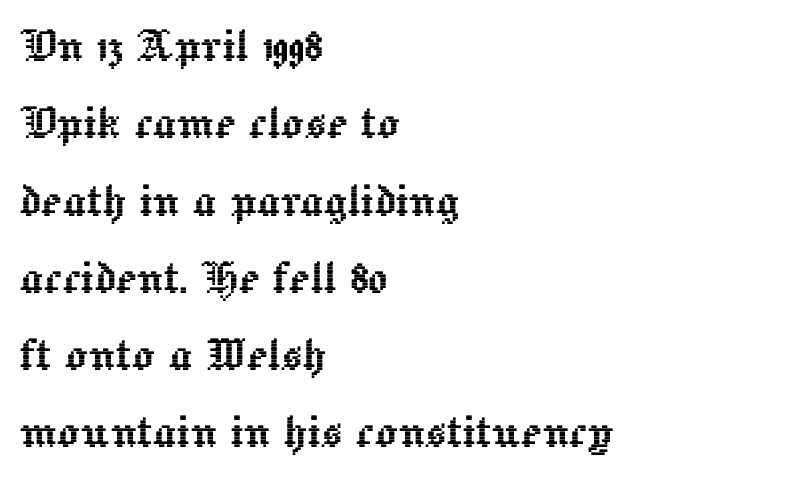
Q: Is the text italic (slanted)? A: No, it is upright.
Q: Is the text underlined? A: No.
Q: How is the paragraph aligned? A: Left-aligned.
Q: Is the spacing between letters normal or unusually wide? A: Normal.
Q: Is the spacing between lines tight, normal or loose? A: Normal.
Q: Width (condensed, normal, or wide)? A: Normal.
Q: x-height? A: Medium.
Q: Monospaced? A: No.
